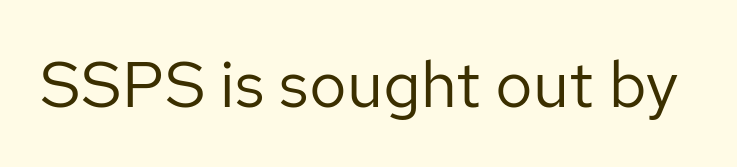
Q: Is the text bold? A: No.
Q: Is the text italic (slanted)? A: No, it is upright.
Q: Is the typeface a serif or a sans-serif typeface? A: Sans-serif.
Q: Is the text underlined? A: No.
Q: Is the spacing between letters normal or unusually wide? A: Normal.
Q: Width (condensed, normal, or wide)? A: Normal.
Q: Stroke contrast? A: Low.
Q: x-height? A: Medium.
Q: Monospaced? A: No.
